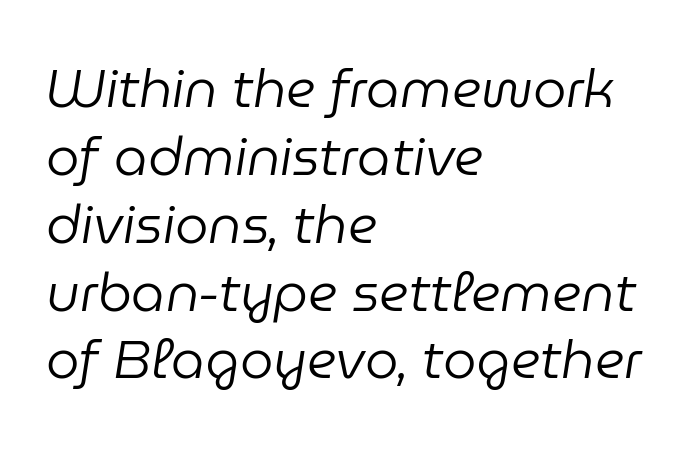
The image shows 53 px regular-weight type, italic (leaning right); set left-aligned, normal line spacing (1.28x), normal letter spacing, not underlined; low stroke contrast and a medium x-height.
